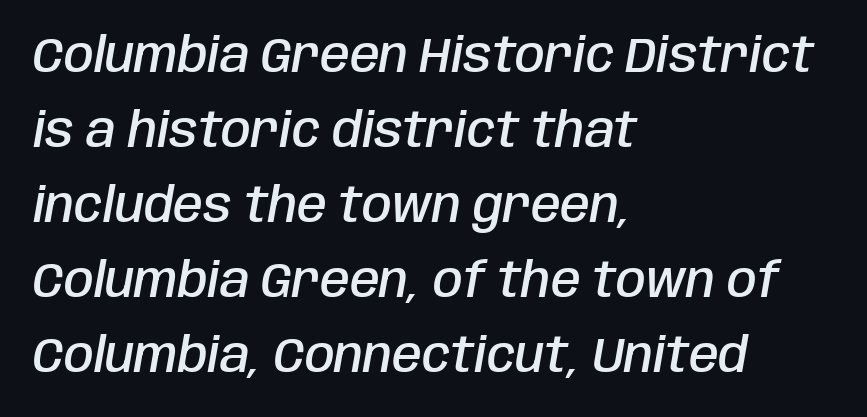
Q: Is the text bold? A: Semi-bold.
Q: Is the text italic (slanted)? A: Yes, it leans right by about 10 degrees.
Q: Is the text underlined? A: No.
Q: How is the paragraph aligned? A: Left-aligned.
Q: Is the spacing between letters normal or unusually wide? A: Normal.
Q: Is the spacing between lines tight, normal or loose? A: Normal.
Q: Width (condensed, normal, or wide)? A: Condensed.
Q: Stroke contrast? A: Low.
Q: x-height? A: Large.
Q: Monospaced? A: No.
